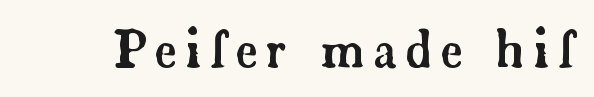
Q: Is the text italic (slanted)? A: No, it is upright.
Q: Is the typeface a serif or a sans-serif typeface? A: Serif.
Q: Is the text underlined? A: No.
Q: Width (condensed, normal, or wide)? A: Normal.
Q: Stroke contrast? A: Low.
Q: x-height? A: Small.
Q: Monospaced? A: No.
